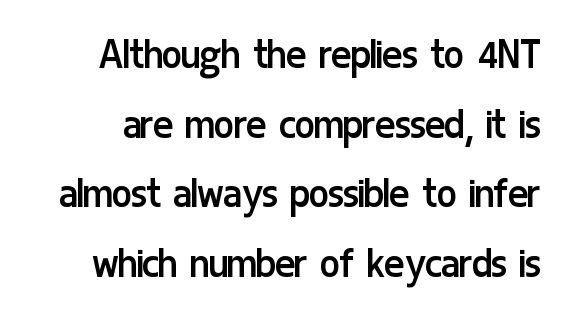
Every character sits straight up, as roman type does. The space beneath each line is pristine and unruled. Summary of weight: not heavy and not bold. The gaps between neighbouring characters are ordinary and unremarkable.
